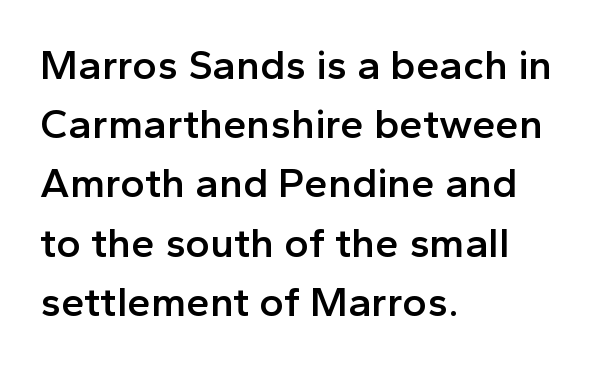
The letters advance in unequal steps, a hallmark of proportional type. Where is the straight margin? On the left. No extra tracking has been applied to these lines. The glyphs are unaccompanied by any horizontal stroke below them. Designer's note — italics off, roman on. Are there feet on the stems? There aren't — it's a sans.
